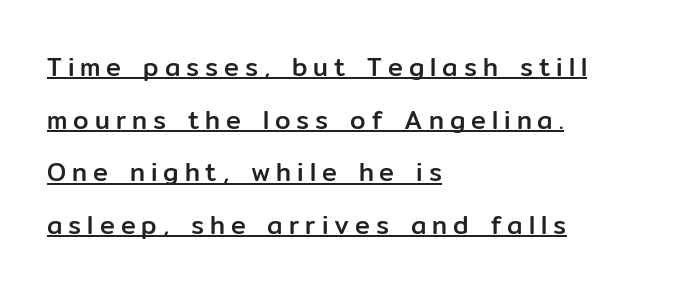
A baseline rule has been typeset under these characters. These lines stack with their left ends in a neat column. Ascenders rise straight up at ninety degrees. The gaps between neighbouring characters are conspicuously large. The passage shown stacks its lines with a broad gap.
